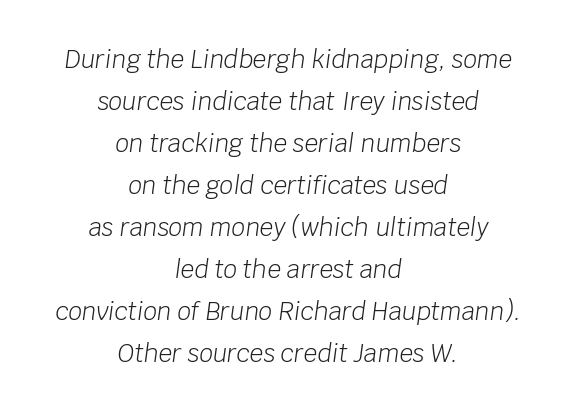
The axis of the letterforms is tilted away from vertical. The tracking reads as untouched default to a designer's eye. Just letters on the line, the space beneath them empty. The face looks like a standard text weight, possibly lighter. These lines stack symmetrically, like a column narrowing and widening about its center.
